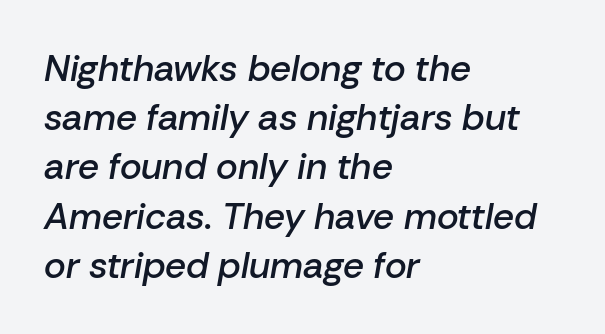
Q: Is the text bold? A: Semi-bold.
Q: Is the text italic (slanted)? A: Yes, it leans right by about 10 degrees.
Q: Is the text underlined? A: No.
Q: How is the paragraph aligned? A: Left-aligned.
Q: Is the spacing between letters normal or unusually wide? A: Normal.
Q: Is the spacing between lines tight, normal or loose? A: Normal.
Q: Width (condensed, normal, or wide)? A: Normal.
Q: Stroke contrast? A: Low.
Q: x-height? A: Medium.
Q: Monospaced? A: No.
